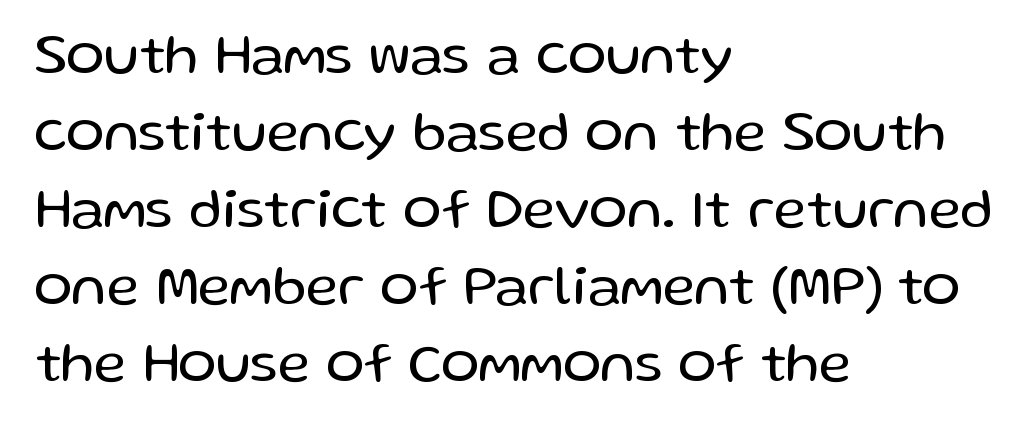
The image shows 57 px regular-weight sans-serif type, upright; set left-aligned, normal line spacing (1.35x), normal letter spacing, not underlined; low stroke contrast and a medium x-height.
